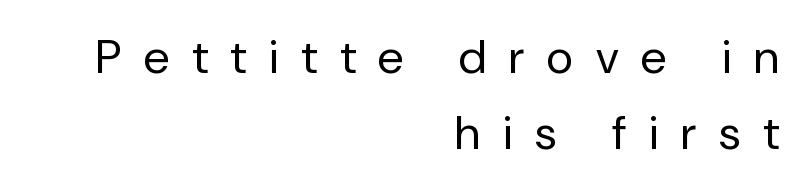
Q: Is the text bold? A: No.
Q: Is the text italic (slanted)? A: No, it is upright.
Q: Is the typeface a serif or a sans-serif typeface? A: Sans-serif.
Q: Is the text underlined? A: No.
Q: How is the paragraph aligned? A: Right-aligned.
Q: Is the spacing between letters normal or unusually wide? A: Unusually wide.
Q: Is the spacing between lines tight, normal or loose? A: Normal.
Q: Width (condensed, normal, or wide)? A: Normal.
Q: Stroke contrast? A: Low.
Q: x-height? A: Medium.
Q: Monospaced? A: No.
